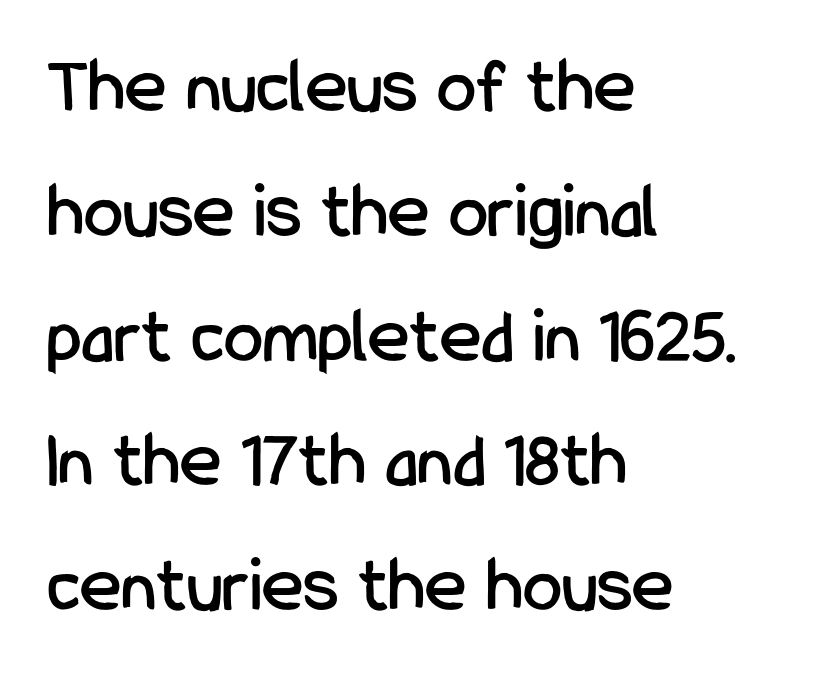
{"serif": "no", "italic": "no", "width": "condensed", "stroke_contrast": "low", "x_height": "medium", "monospaced": "no", "underline": "no", "align": "left", "line_spacing": "normal", "line_spacing_ratio": 1.58, "letter_spacing": "normal", "letter_spacing_em": 0.0, "glyph_px": 79}
